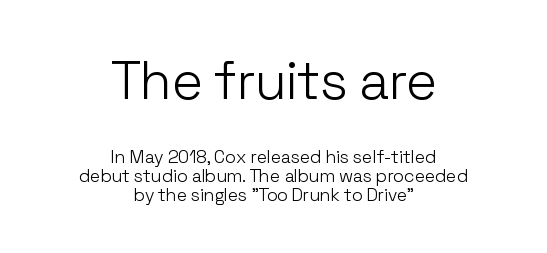
{"serif": "no", "italic": "no", "bold": "no", "weight": "light", "width": "normal", "stroke_contrast": "low", "x_height": "medium", "monospaced": "no", "underline": "no", "align": "center", "line_spacing": "tight", "line_spacing_ratio": 1.06, "letter_spacing": "normal", "letter_spacing_em": 0.0, "larger_block": "first", "size_ratio": 2.94, "glyph_px": 53}
